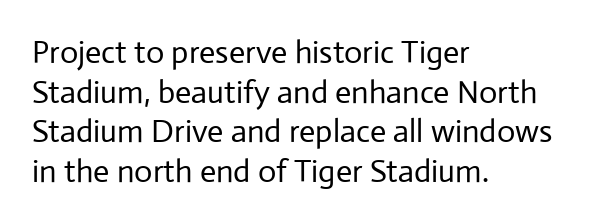
Heft: none added — not bold. A typesetter would mark this as roman, not italic. I'd call this a sans setting — the letters go barefoot. The paragraph has a hard left edge and a soft right edge.
